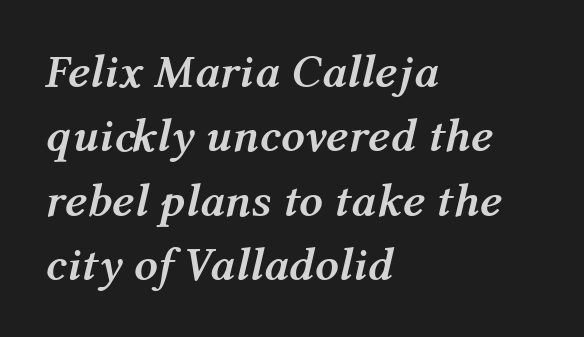
{"italic": "yes", "lean": "right", "slant_degrees": 12, "bold": "yes", "weight": "semibold", "width": "normal", "stroke_contrast": "medium", "x_height": "medium", "monospaced": "no", "underline": "no", "align": "left", "line_spacing": "normal", "line_spacing_ratio": 1.37, "letter_spacing": "normal", "letter_spacing_em": 0.0, "glyph_px": 47}
